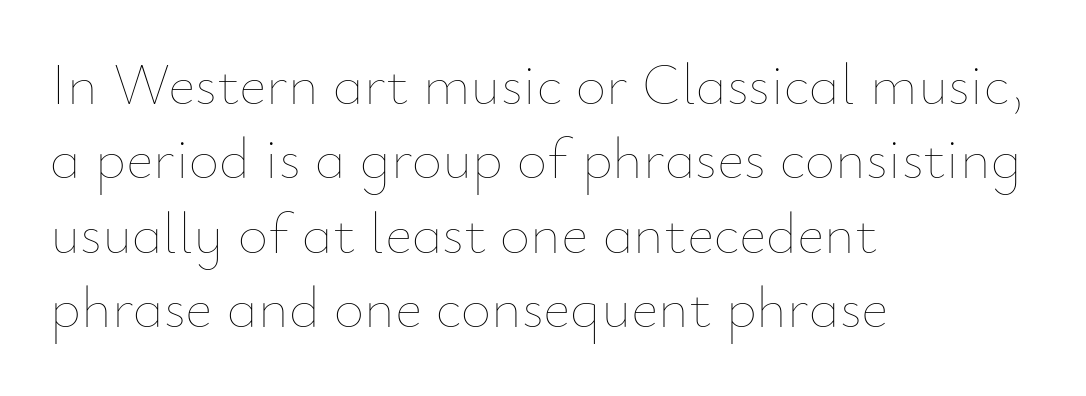
The image shows 59 px thin type, upright; set left-aligned, normal line spacing (1.26x), normal letter spacing, not underlined; low stroke contrast and a small x-height.
